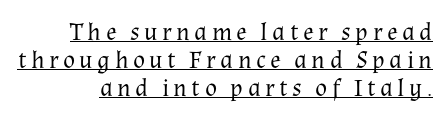
The image shows 25 px text type, upright; set right-aligned, tight line spacing (1.12x), underlined.
